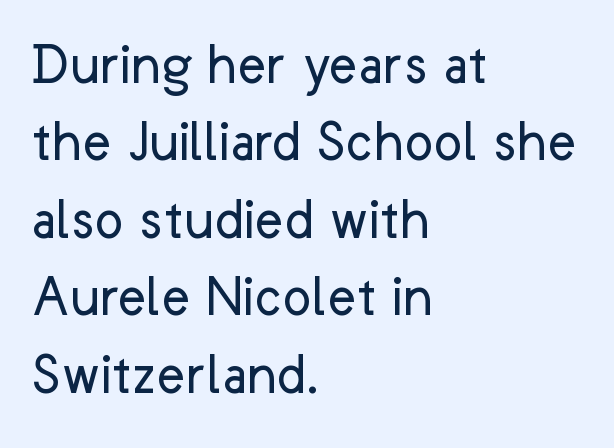
Q: Is the text bold? A: No.
Q: Is the text italic (slanted)? A: No, it is upright.
Q: Is the typeface a serif or a sans-serif typeface? A: Sans-serif.
Q: Is the text underlined? A: No.
Q: How is the paragraph aligned? A: Left-aligned.
Q: Is the spacing between letters normal or unusually wide? A: Normal.
Q: Is the spacing between lines tight, normal or loose? A: Normal.
Q: Width (condensed, normal, or wide)? A: Normal.
Q: Stroke contrast? A: Low.
Q: x-height? A: Medium.
Q: Monospaced? A: No.
